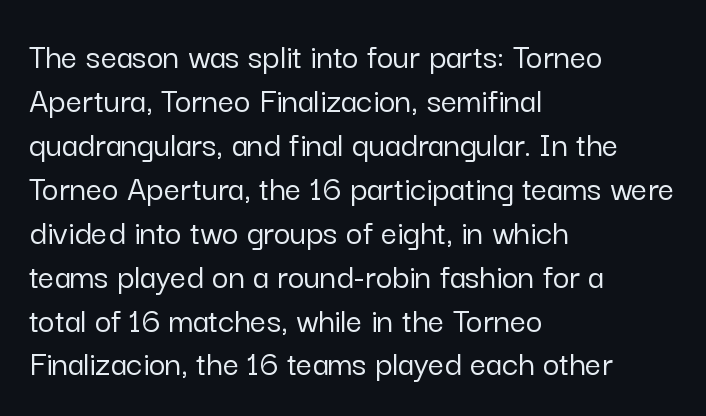
{"serif": "no", "italic": "no", "width": "normal", "stroke_contrast": "low", "x_height": "medium", "monospaced": "no", "underline": "no", "align": "left", "line_spacing_ratio": 1.22, "letter_spacing": "normal", "letter_spacing_em": 0.0, "glyph_px": 36}
